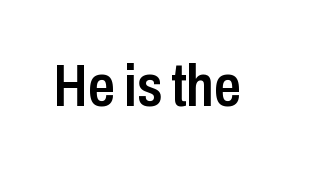
Q: Is the text bold? A: Semi-bold.
Q: Is the text italic (slanted)? A: No, it is upright.
Q: Is the typeface a serif or a sans-serif typeface? A: Sans-serif.
Q: Is the text underlined? A: No.
Q: Is the spacing between letters normal or unusually wide? A: Normal.
Q: Width (condensed, normal, or wide)? A: Condensed.
Q: Stroke contrast? A: Low.
Q: x-height? A: Medium.
Q: Monospaced? A: No.
